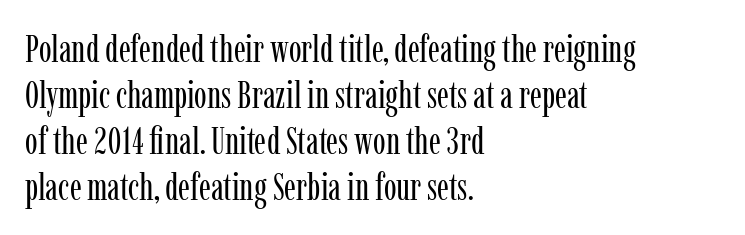
The image shows 38 px regular-weight, condensed serif type, upright; set left-aligned, line spacing 1.21x, normal letter spacing, not underlined; low stroke contrast and a medium x-height.
